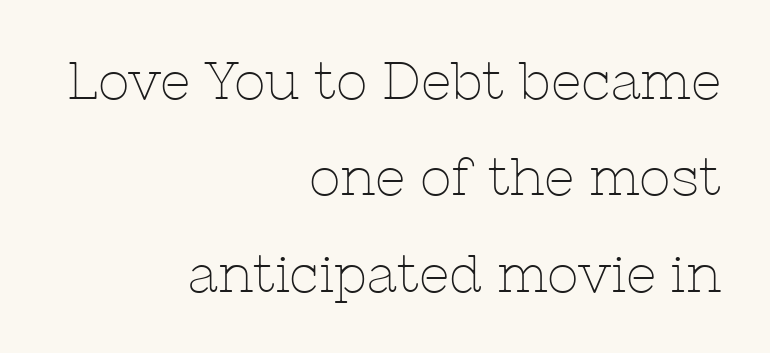
{"serif": "yes", "italic": "no", "bold": "no", "weight": "thin", "width": "normal", "stroke_contrast": "low", "x_height": "medium", "monospaced": "no", "underline": "no", "align": "right", "line_spacing_ratio": 1.82, "letter_spacing": "normal", "letter_spacing_em": 0.0, "glyph_px": 53}
